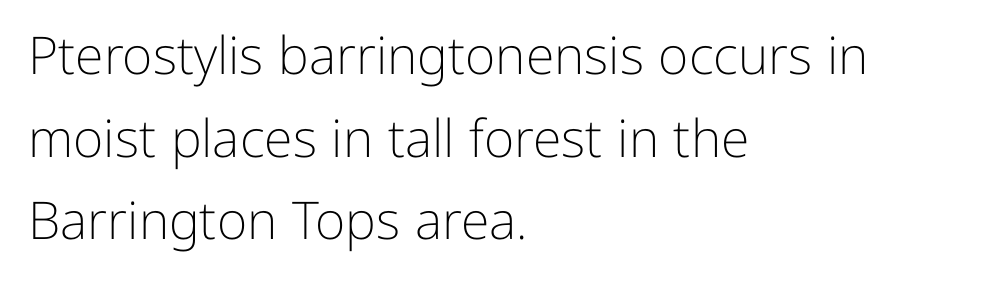
Leftover space on each line is placed entirely after the last word. This is roman type, the default non-slanted kind. The designer went with a sans here, leaving each stem footless. Whoever set this chose a conventional vertical rhythm.
